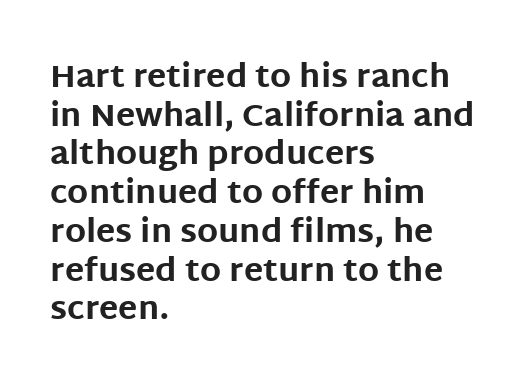
Q: Is the text bold? A: Yes.
Q: Is the text italic (slanted)? A: No, it is upright.
Q: Is the typeface a serif or a sans-serif typeface? A: Sans-serif.
Q: Is the text underlined? A: No.
Q: How is the paragraph aligned? A: Left-aligned.
Q: Is the spacing between letters normal or unusually wide? A: Normal.
Q: Width (condensed, normal, or wide)? A: Normal.
Q: Stroke contrast? A: Low.
Q: x-height? A: Large.
Q: Monospaced? A: No.
